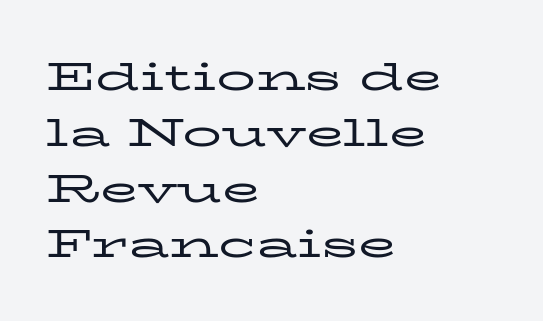
The letters carry serifs — small finishing strokes at the ends of their stems. The space between consecutive lines is moderate. You could not count columns in this text — the font is proportionally spaced. The cut favours lightness, reaching ordinary text weight at its darkest. The gap between lines stays unmarked. The horizontal fit of the characters is conventional and even.
